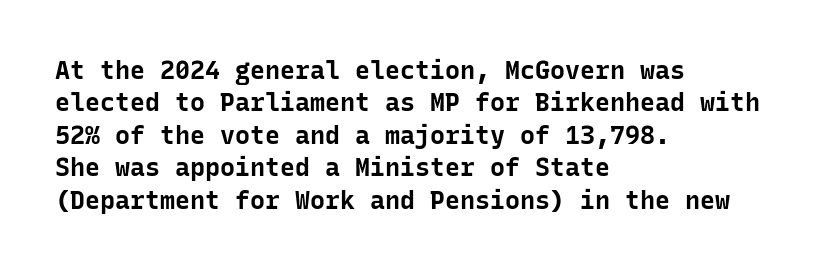
Q: Is the text bold? A: Yes.
Q: Is the text italic (slanted)? A: No, it is upright.
Q: Is the text underlined? A: No.
Q: How is the paragraph aligned? A: Left-aligned.
Q: Is the spacing between letters normal or unusually wide? A: Normal.
Q: Is the spacing between lines tight, normal or loose? A: Normal.
